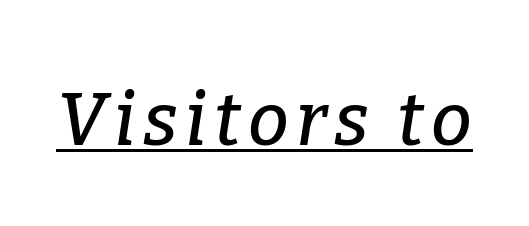
{"serif": "yes", "italic": "yes", "lean": "right", "slant_degrees": 9, "width": "normal", "stroke_contrast": "low", "x_height": "medium", "monospaced": "no", "underline": "yes", "glyph_px": 73}
